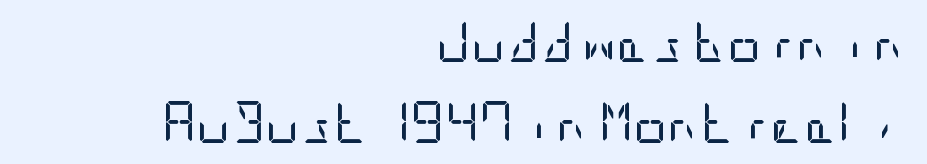
{"serif": "no", "italic": "no", "bold": "no", "weight": "regular", "width": "condensed", "stroke_contrast": "low", "x_height": "large", "underline": "no", "align": "right", "line_spacing": "loose", "line_spacing_ratio": 1.93, "letter_spacing": "normal", "letter_spacing_em": 0.0, "glyph_px": 42}
